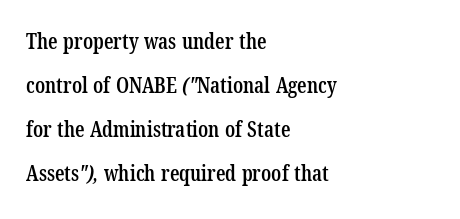
Slightly chunky letters — semibold, I'd say, not full bold. The letters sit at their default tracking, neither squeezed nor spread. How would I describe the line gaps? Wide and relaxed. The lines in this sample share a left origin and differ only in where they stop.
